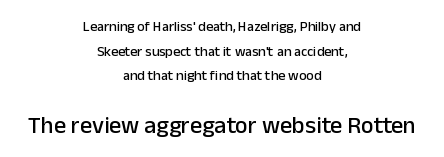
The image shows 24 px text type, upright; set centered, line spacing 1.76x, normal letter spacing, not underlined; the second (bottom) block is 1.71x larger.
